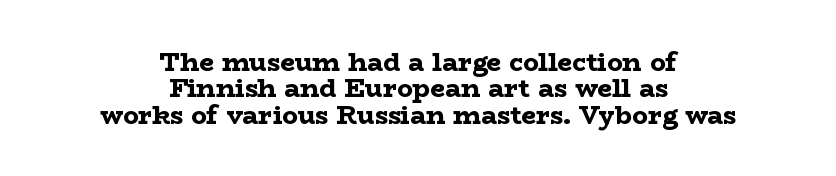
{"italic": "no", "bold": "yes", "underline": "no", "align": "center", "line_spacing": "tight", "line_spacing_ratio": 1.01, "letter_spacing": "normal", "letter_spacing_em": 0.0, "glyph_px": 26}
